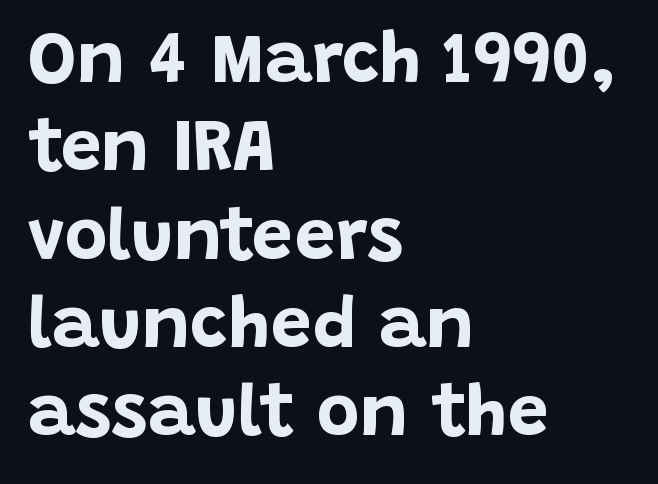
Q: Is the text bold? A: Yes.
Q: Is the text italic (slanted)? A: No, it is upright.
Q: Is the typeface a serif or a sans-serif typeface? A: Sans-serif.
Q: Is the text underlined? A: No.
Q: How is the paragraph aligned? A: Left-aligned.
Q: Is the spacing between letters normal or unusually wide? A: Normal.
Q: Width (condensed, normal, or wide)? A: Normal.
Q: Stroke contrast? A: Low.
Q: x-height? A: Large.
Q: Monospaced? A: No.
